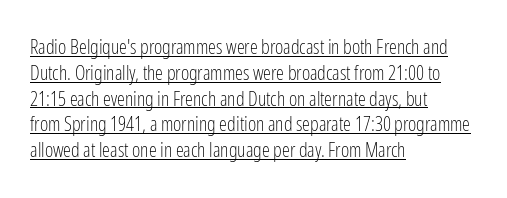
{"italic": "no", "bold": "no", "underline": "yes", "align": "left", "line_spacing": "normal", "line_spacing_ratio": 1.29, "letter_spacing": "normal", "letter_spacing_em": 0.0, "glyph_px": 20}
